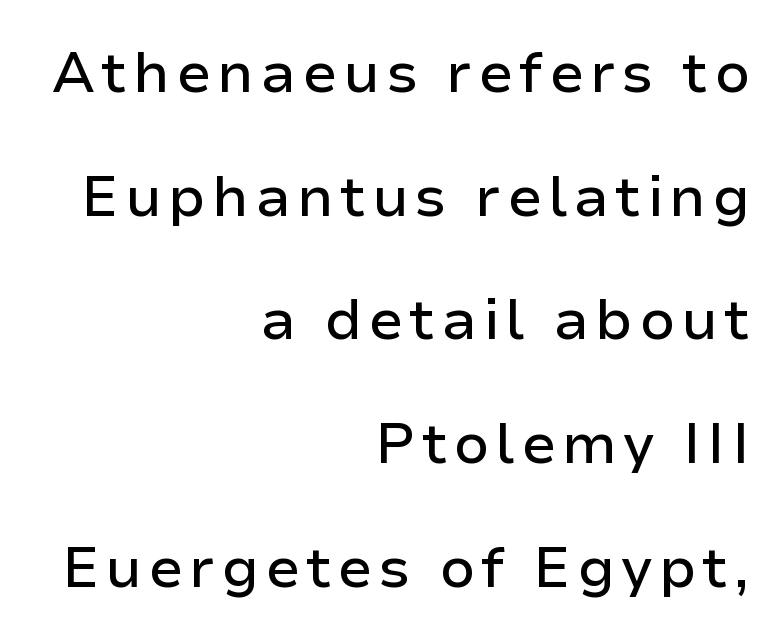
{"serif": "no", "italic": "no", "width": "normal", "stroke_contrast": "low", "x_height": "medium", "monospaced": "no", "underline": "no", "align": "right", "line_spacing": "loose", "line_spacing_ratio": 2.17, "glyph_px": 57}
